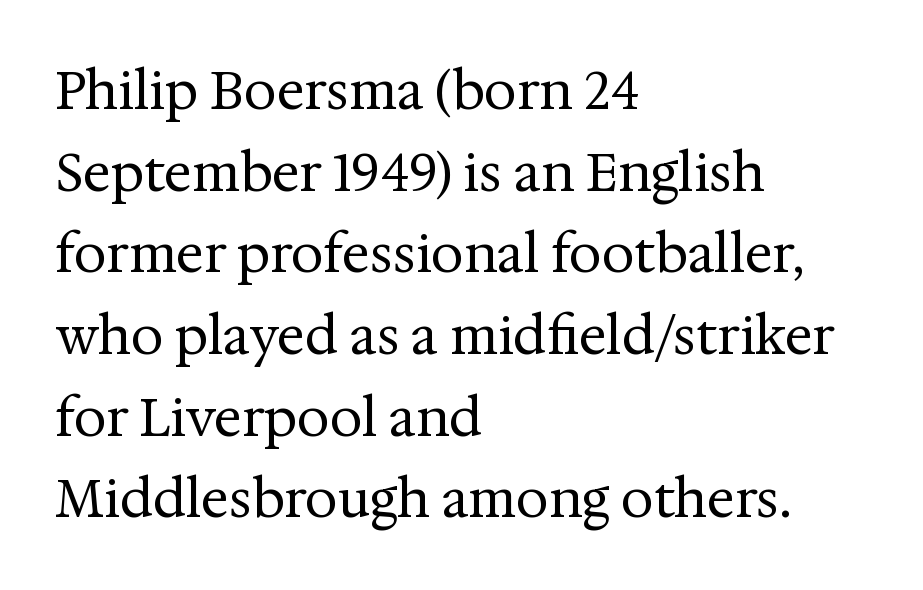
The image shows 52 px regular-weight serif type, upright; set left-aligned, normal line spacing (1.57x), normal letter spacing, not underlined; medium stroke contrast and a medium x-height.
